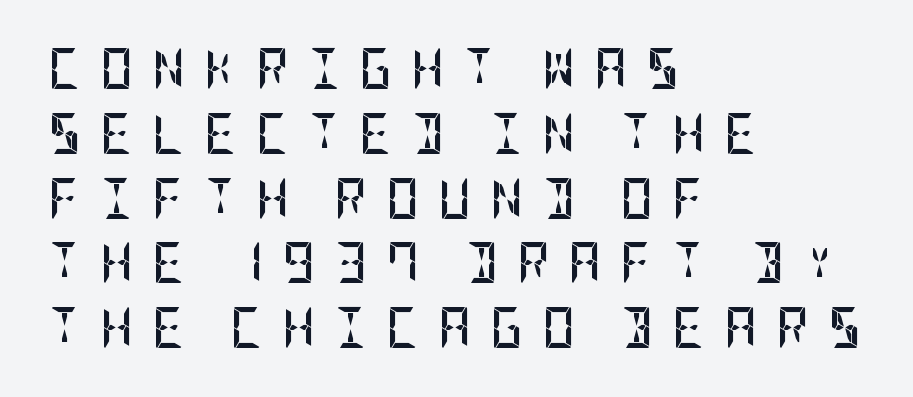
A typesetter would mark this as roman, not italic. Line spacing here is normal. On the weight axis this lands at bold, roughly 700. Each line starts at the same left margin while the right side varies. The tracking jumps out immediately: characters are airy and widely separated.
